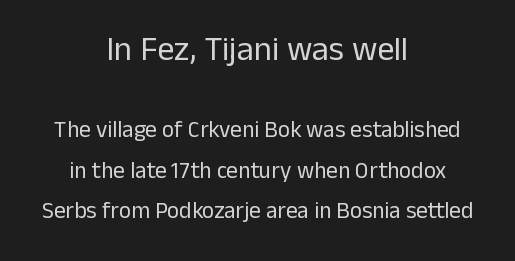
Q: Is the text bold? A: No.
Q: Is the text italic (slanted)? A: No, it is upright.
Q: Is the typeface a serif or a sans-serif typeface? A: Sans-serif.
Q: Is the text underlined? A: No.
Q: How is the paragraph aligned? A: Centered.
Q: Is the spacing between letters normal or unusually wide? A: Normal.
Q: Which block of text is set in a larger size, the first (top) or the second (bottom)? A: The first (top) one.
Q: Width (condensed, normal, or wide)? A: Normal.
Q: Stroke contrast? A: Low.
Q: x-height? A: Medium.
Q: Monospaced? A: No.
